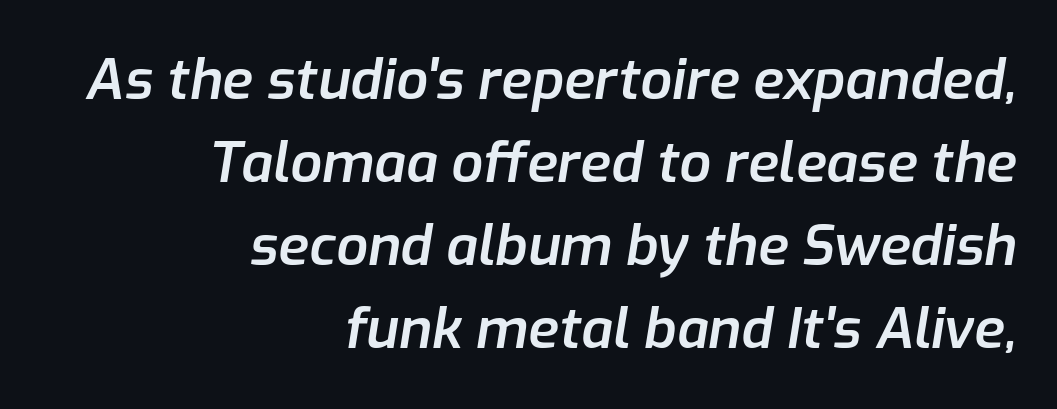
Q: Is the text bold? A: Semi-bold.
Q: Is the text italic (slanted)? A: Yes, it leans right by about 9 degrees.
Q: Is the text underlined? A: No.
Q: How is the paragraph aligned? A: Right-aligned.
Q: Is the spacing between letters normal or unusually wide? A: Normal.
Q: Is the spacing between lines tight, normal or loose? A: Normal.
Q: Width (condensed, normal, or wide)? A: Normal.
Q: Stroke contrast? A: Low.
Q: x-height? A: Medium.
Q: Monospaced? A: No.
